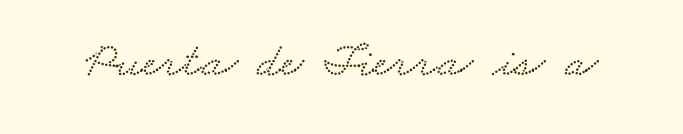
Quick note: underline off. The passage shown is typed in a proportional face where columns would drift. Caption: standard tracking, unaltered.
